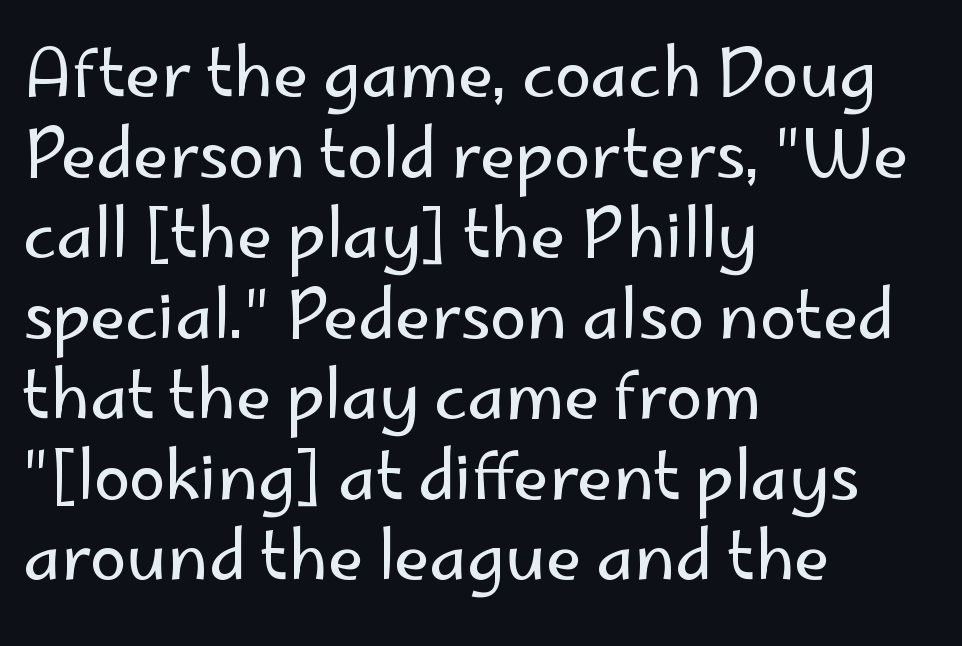
The image shows 66 px regular-weight sans-serif type, upright; set left-aligned, line spacing 1.22x, normal letter spacing, not underlined; low stroke contrast and a small x-height.
